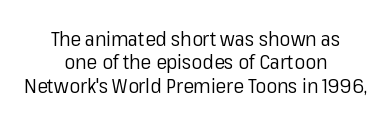
Q: Is the text bold? A: No.
Q: Is the text italic (slanted)? A: No, it is upright.
Q: Is the text underlined? A: No.
Q: How is the paragraph aligned? A: Centered.
Q: Is the spacing between letters normal or unusually wide? A: Normal.
